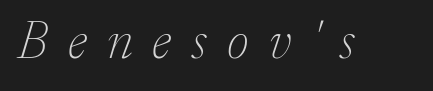
Underline: absent. Rendered with sloped, italic letterforms. Weight class: somewhere from thin through regular. These lines are rendered in a variable-pitch font. The horizontal fit of the characters is loose and conspicuously gappy.
